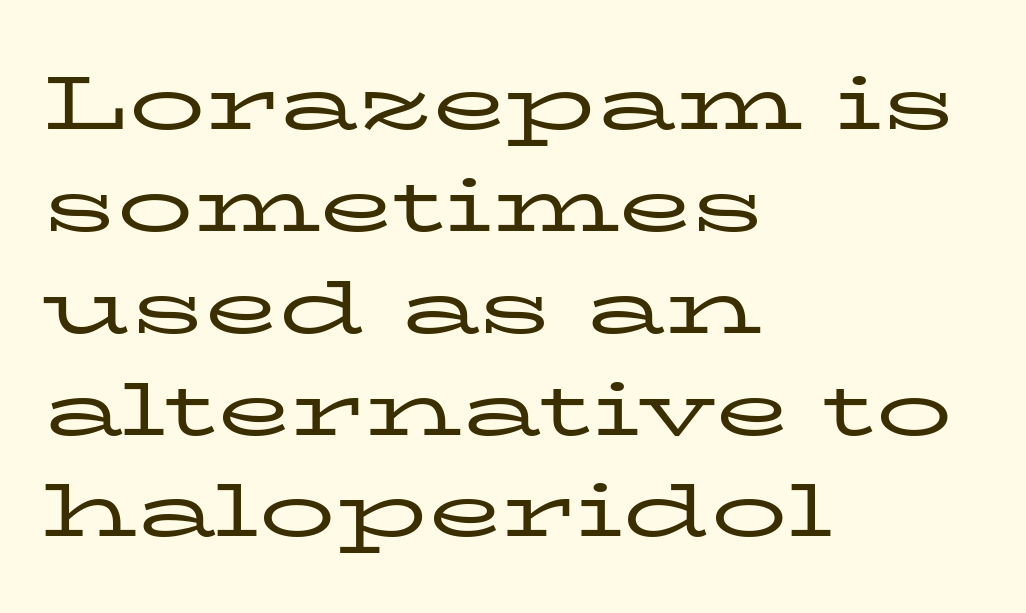
{"serif": "yes", "italic": "no", "bold": "no", "weight": "regular", "width": "wide", "stroke_contrast": "low", "x_height": "medium", "monospaced": "no", "underline": "no", "align": "left", "line_spacing": "normal", "line_spacing_ratio": 1.34, "letter_spacing": "normal", "letter_spacing_em": 0.0, "glyph_px": 76}
